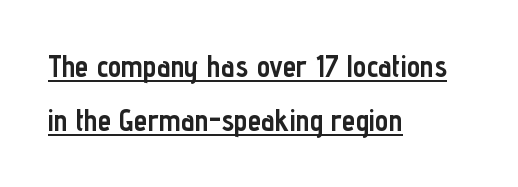
Q: Is the text bold? A: Yes.
Q: Is the text italic (slanted)? A: No, it is upright.
Q: Is the typeface a serif or a sans-serif typeface? A: Sans-serif.
Q: Is the text underlined? A: Yes.
Q: How is the paragraph aligned? A: Left-aligned.
Q: Is the spacing between letters normal or unusually wide? A: Normal.
Q: Width (condensed, normal, or wide)? A: Condensed.
Q: Stroke contrast? A: Low.
Q: x-height? A: Medium.
Q: Monospaced? A: No.
